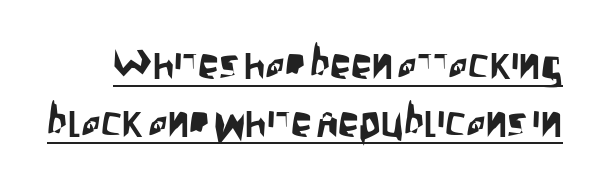
{"serif": "no", "italic": "no", "width": "condensed", "stroke_contrast": "low", "x_height": "large", "monospaced": "no", "underline": "yes", "line_spacing": "normal", "line_spacing_ratio": 1.37, "letter_spacing": "normal", "letter_spacing_em": 0.0, "glyph_px": 42}
